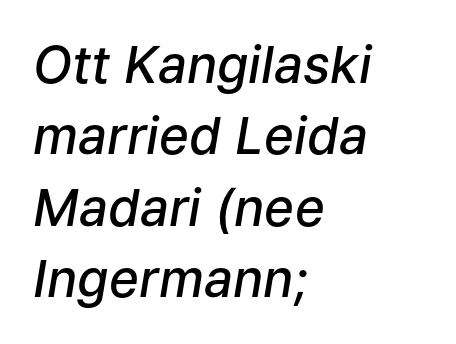
Q: Is the text bold? A: Semi-bold.
Q: Is the text italic (slanted)? A: Yes, it leans right by about 9 degrees.
Q: Is the text underlined? A: No.
Q: How is the paragraph aligned? A: Left-aligned.
Q: Is the spacing between letters normal or unusually wide? A: Normal.
Q: Is the spacing between lines tight, normal or loose? A: Normal.
Q: Width (condensed, normal, or wide)? A: Normal.
Q: Stroke contrast? A: Low.
Q: x-height? A: Medium.
Q: Monospaced? A: No.
